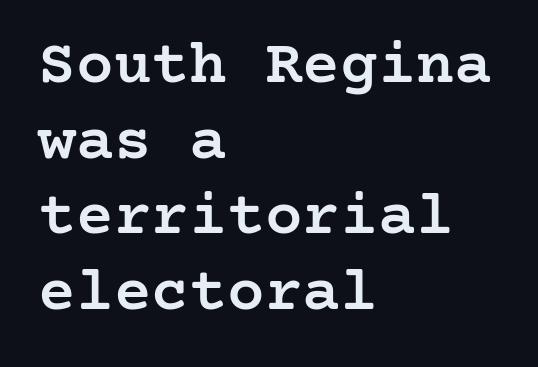
Type without underlining. Students, note that the glyphs here touch the page at normal intervals. This is serif lettering, the kind often seen in printed books. On the weight axis this lands at semibold, roughly 600. Visually the block forms a straight wall on the left and a jagged coastline on the right.
